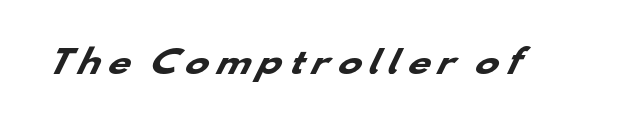
Bare-footed words on every line. Its strokes are broad and dark, the hallmark of bold type. Think of a printed novel: that variable character pitch is what you see here. Note: no serifs on the glyphs.
